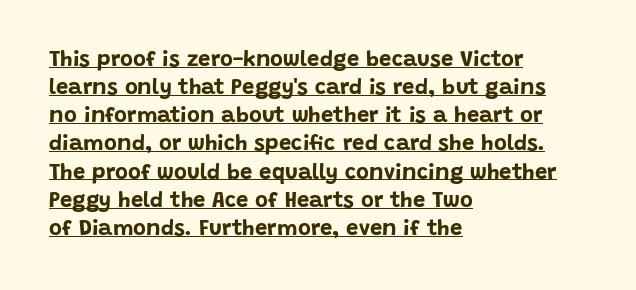
{"italic": "no", "bold": "yes", "underline": "yes", "align": "left", "line_spacing": "normal", "line_spacing_ratio": 1.28, "letter_spacing": "normal", "letter_spacing_em": 0.0, "glyph_px": 22}
